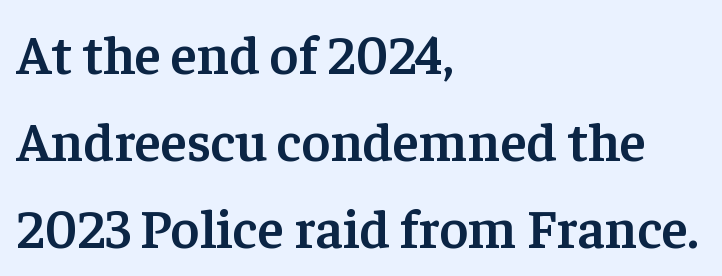
Q: Is the text bold? A: Semi-bold.
Q: Is the text italic (slanted)? A: No, it is upright.
Q: Is the typeface a serif or a sans-serif typeface? A: Serif.
Q: Is the text underlined? A: No.
Q: How is the paragraph aligned? A: Left-aligned.
Q: Is the spacing between letters normal or unusually wide? A: Normal.
Q: Is the spacing between lines tight, normal or loose? A: Normal.
Q: Width (condensed, normal, or wide)? A: Normal.
Q: Stroke contrast? A: Low.
Q: x-height? A: Medium.
Q: Monospaced? A: No.
